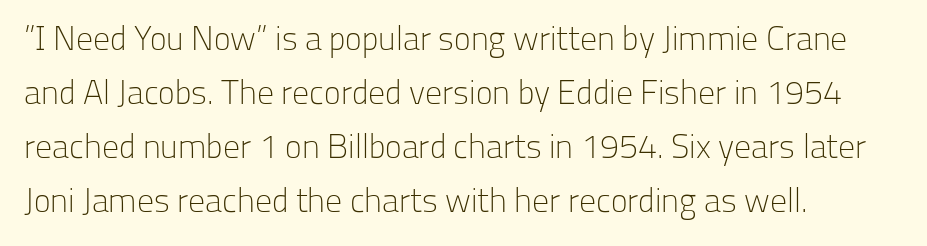
{"serif": "no", "italic": "no", "bold": "no", "weight": "light", "width": "normal", "stroke_contrast": "low", "x_height": "medium", "monospaced": "no", "underline": "no", "align": "left", "line_spacing": "normal", "line_spacing_ratio": 1.59, "letter_spacing": "normal", "letter_spacing_em": 0.0, "glyph_px": 34}
